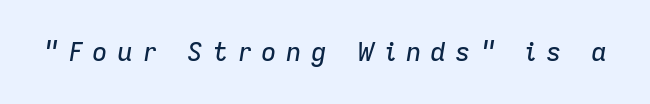
{"italic": "yes", "lean": "right", "slant_degrees": 9, "underline": "no", "letter_spacing": "wide", "letter_spacing_em": 0.35, "glyph_px": 26}
